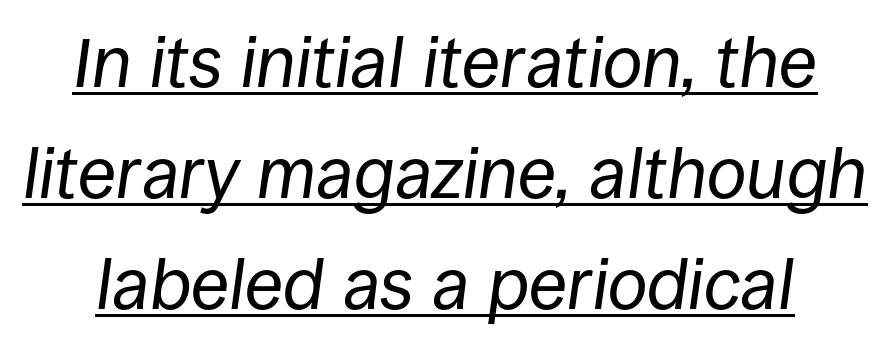
Character widths vary here, with narrow letters taking less room than wide ones. The typesetter has applied underlining to the passage shown. There's an unmistakable incline to the writing here. Is the stroke heavy? The answer is a plain regular-or-lighter. Here the glyphs are tracked normally, forming tight word shapes.
